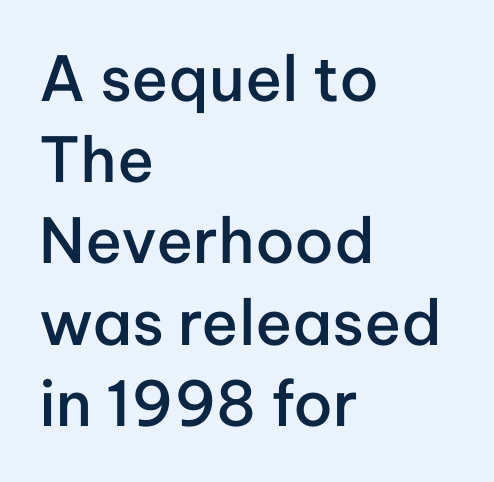
{"serif": "no", "italic": "no", "bold": "semi", "weight": "semibold", "width": "normal", "stroke_contrast": "low", "x_height": "medium", "monospaced": "no", "underline": "no", "align": "left", "line_spacing": "normal", "line_spacing_ratio": 1.31, "letter_spacing": "normal", "letter_spacing_em": 0.0, "glyph_px": 62}
